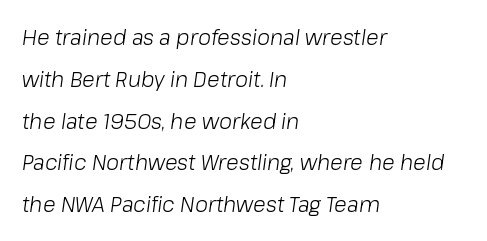
Q: Is the text bold? A: No.
Q: Is the text italic (slanted)? A: Yes, it leans right by about 8 degrees.
Q: Is the text underlined? A: No.
Q: How is the paragraph aligned? A: Left-aligned.
Q: Is the spacing between letters normal or unusually wide? A: Normal.
Q: Is the spacing between lines tight, normal or loose? A: Loose.
